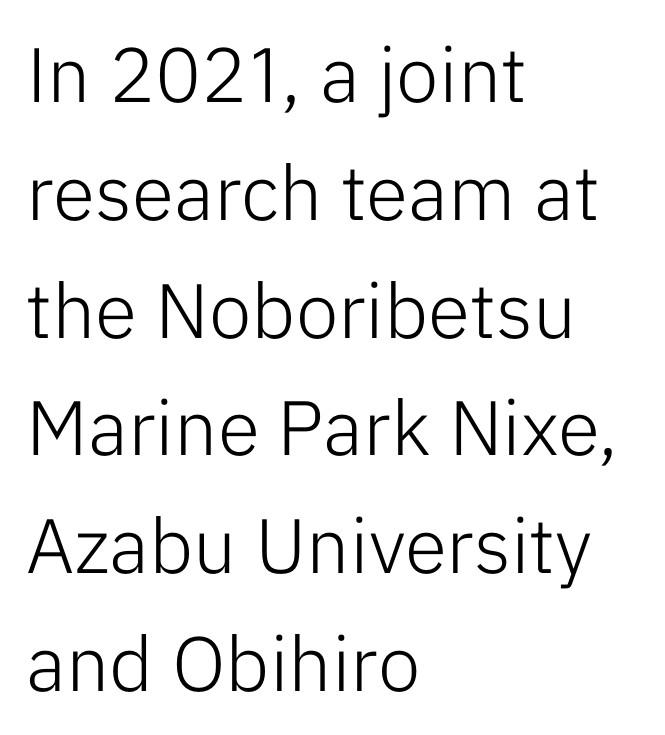
Clear beneath every line of the passage. Looks like regular typesetting: each glyph gets only the width it needs. What kind of face is this? One without serifs — a sans. Does the lettering tilt? It doesn't — this is upright.
